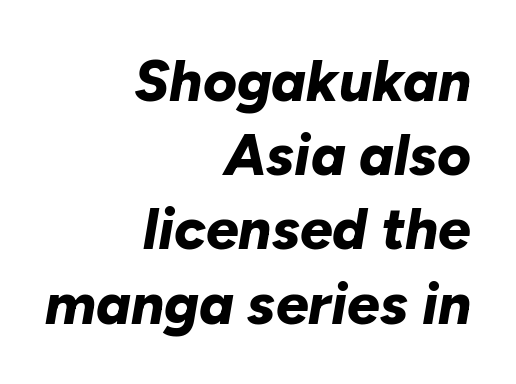
{"italic": "yes", "lean": "right", "slant_degrees": 10, "bold": "yes", "weight": "bold", "width": "normal", "stroke_contrast": "low", "x_height": "medium", "monospaced": "no", "underline": "no", "align": "right", "line_spacing": "normal", "line_spacing_ratio": 1.28, "letter_spacing": "normal", "letter_spacing_em": 0.0, "glyph_px": 58}
